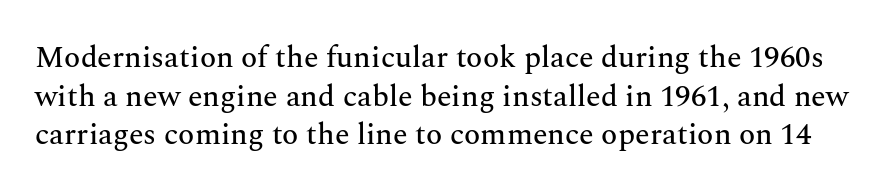
The image shows 30 px serif type, upright; set normal line spacing (1.29x), normal letter spacing, not underlined; medium stroke contrast and a medium x-height.
